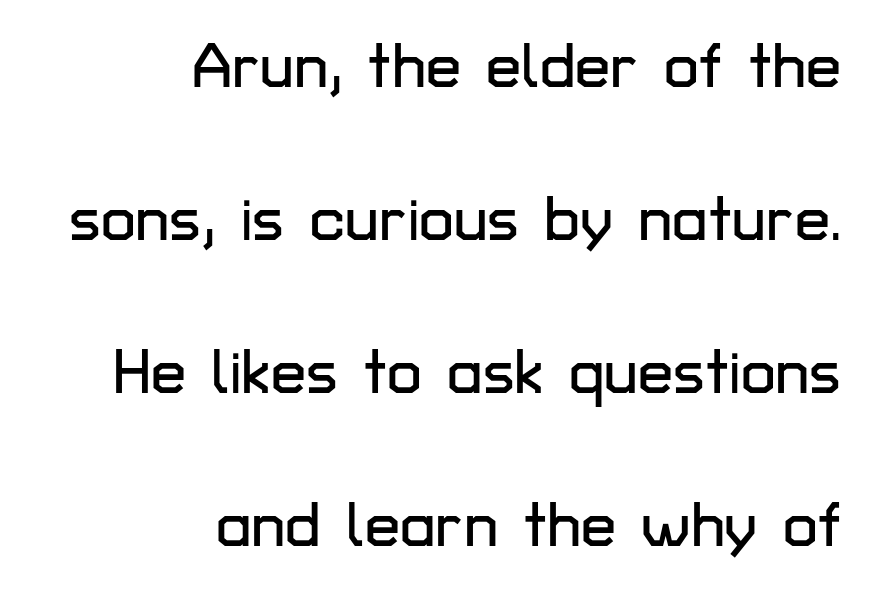
Ordinary non-slanted type is in use. Serifs: no, the terminals of the letterforms are clean. Proportional: the letters do not fall into vertical columns. Students, note that the glyphs here touch the page at normal intervals.
